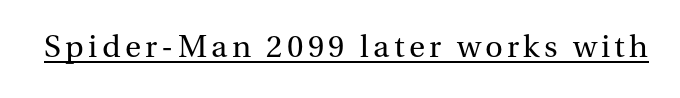
Q: Is the text bold? A: No.
Q: Is the text italic (slanted)? A: No, it is upright.
Q: Is the typeface a serif or a sans-serif typeface? A: Serif.
Q: Is the text underlined? A: Yes.
Q: Width (condensed, normal, or wide)? A: Normal.
Q: Stroke contrast? A: Medium.
Q: x-height? A: Medium.
Q: Monospaced? A: No.
